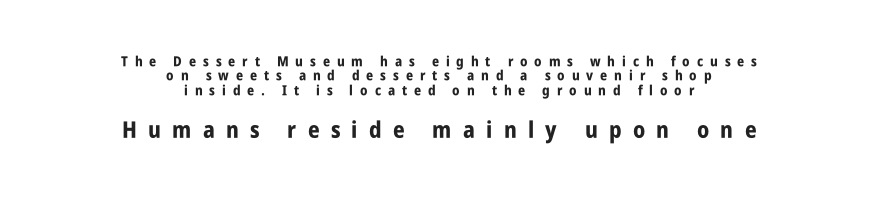
Q: Is the text bold? A: Yes.
Q: Is the text italic (slanted)? A: No, it is upright.
Q: Is the text underlined? A: No.
Q: How is the paragraph aligned? A: Centered.
Q: Is the spacing between letters normal or unusually wide? A: Unusually wide.
Q: Is the spacing between lines tight, normal or loose? A: Tight.
Q: Which block of text is set in a larger size, the first (top) or the second (bottom)? A: The second (bottom) one.
